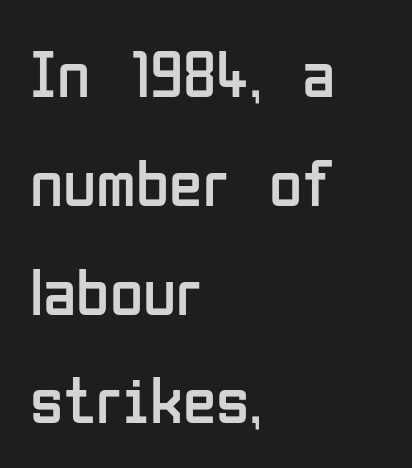
The image shows 68 px regular-weight, condensed sans-serif type, upright; set left-aligned, normal line spacing (1.6x), normal letter spacing, not underlined; low stroke contrast and a medium x-height.
